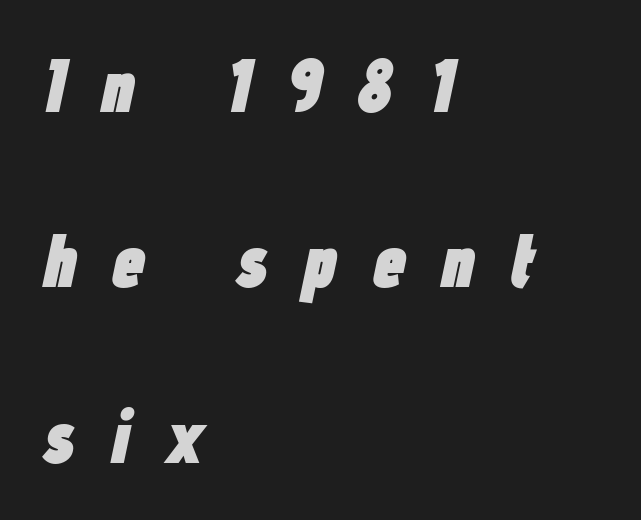
{"italic": "yes", "lean": "right", "slant_degrees": 12, "bold": "yes", "weight": "heavy", "width": "condensed", "stroke_contrast": "low", "x_height": "medium", "monospaced": "no", "underline": "no", "align": "left", "line_spacing": "loose", "line_spacing_ratio": 2.34, "letter_spacing": "wide", "letter_spacing_em": 0.46, "glyph_px": 75}
